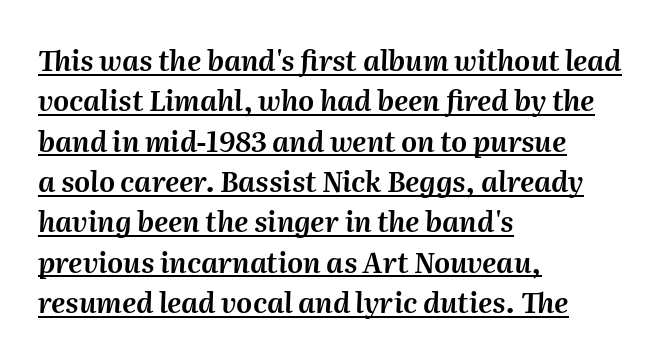
Q: Is the text italic (slanted)? A: Yes, it leans right by about 2 degrees.
Q: Is the text underlined? A: Yes.
Q: How is the paragraph aligned? A: Left-aligned.
Q: Is the spacing between letters normal or unusually wide? A: Normal.
Q: Is the spacing between lines tight, normal or loose? A: Normal.
Q: Width (condensed, normal, or wide)? A: Normal.
Q: Stroke contrast? A: Medium.
Q: x-height? A: Medium.
Q: Monospaced? A: No.
